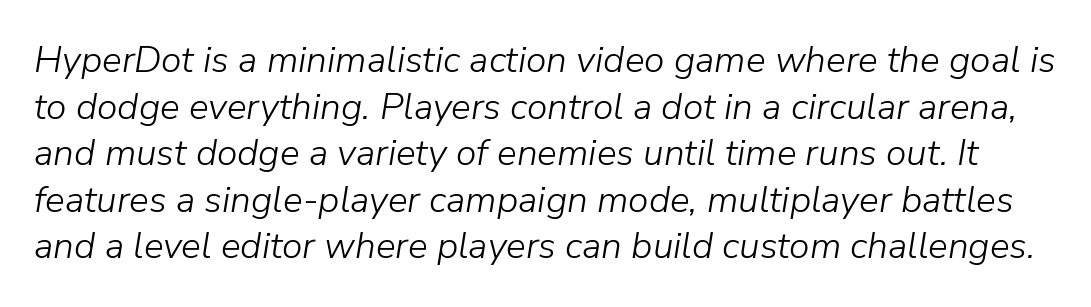
{"italic": "yes", "lean": "right", "slant_degrees": 9, "bold": "no", "weight": "light", "width": "normal", "stroke_contrast": "low", "x_height": "medium", "monospaced": "no", "underline": "no", "line_spacing": "normal", "line_spacing_ratio": 1.26, "letter_spacing": "normal", "letter_spacing_em": 0.0, "glyph_px": 37}
